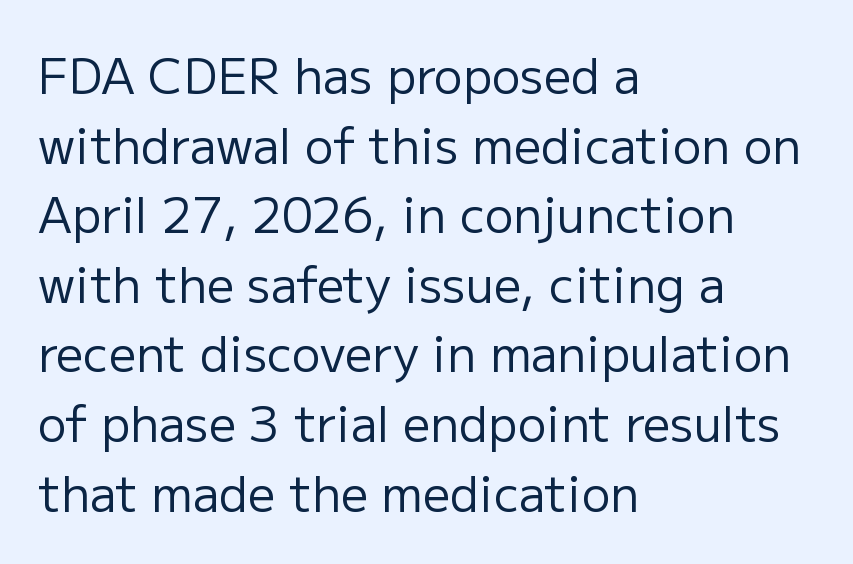
Q: Is the text bold? A: No.
Q: Is the text italic (slanted)? A: No, it is upright.
Q: Is the typeface a serif or a sans-serif typeface? A: Sans-serif.
Q: Is the text underlined? A: No.
Q: How is the paragraph aligned? A: Left-aligned.
Q: Is the spacing between letters normal or unusually wide? A: Normal.
Q: Is the spacing between lines tight, normal or loose? A: Normal.
Q: Width (condensed, normal, or wide)? A: Normal.
Q: Stroke contrast? A: Low.
Q: x-height? A: Medium.
Q: Monospaced? A: No.
